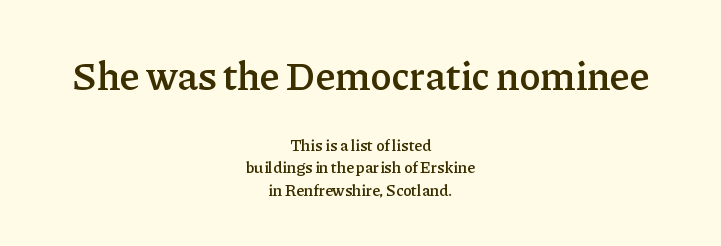
Emphasis by weight is partial: semibold. Is this a sans? No — the strokes have serifs. Note the varied advance widths — an 'i' is clearly narrower than an 'm'. Compared with a flush-left layout, this one balances lines on the center instead.
